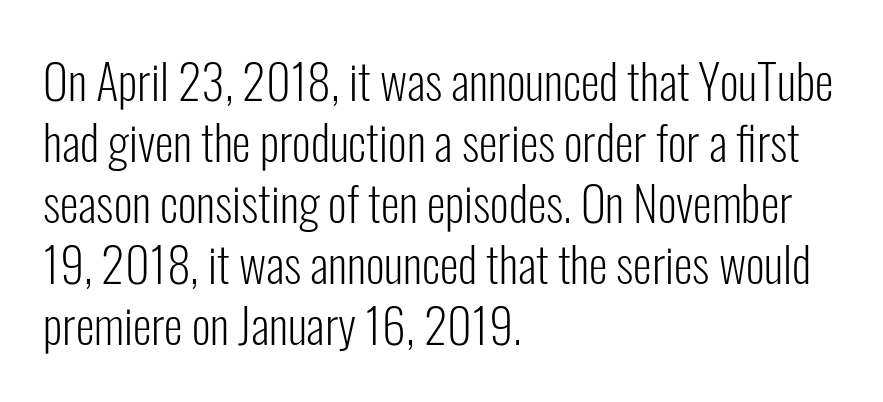
Q: Is the text bold? A: No.
Q: Is the text italic (slanted)? A: No, it is upright.
Q: Is the typeface a serif or a sans-serif typeface? A: Sans-serif.
Q: Is the text underlined? A: No.
Q: How is the paragraph aligned? A: Left-aligned.
Q: Is the spacing between letters normal or unusually wide? A: Normal.
Q: Is the spacing between lines tight, normal or loose? A: Normal.
Q: Width (condensed, normal, or wide)? A: Condensed.
Q: Stroke contrast? A: Low.
Q: x-height? A: Medium.
Q: Monospaced? A: No.
